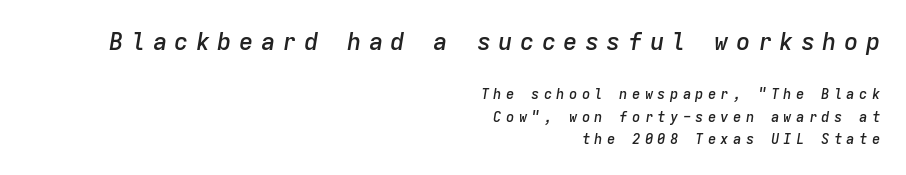
Q: Is the text bold? A: Semi-bold.
Q: Is the text italic (slanted)? A: Yes, it leans right by about 9 degrees.
Q: Is the text underlined? A: No.
Q: How is the paragraph aligned? A: Right-aligned.
Q: Is the spacing between letters normal or unusually wide? A: Unusually wide.
Q: Is the spacing between lines tight, normal or loose? A: Normal.
Q: Which block of text is set in a larger size, the first (top) or the second (bottom)? A: The first (top) one.
